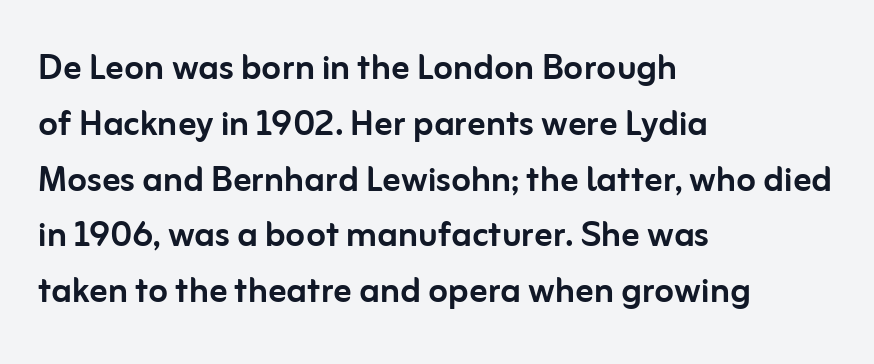
The image shows 45 px sans-serif type, upright; set left-aligned, line spacing 1.24x, normal letter spacing, not underlined; low stroke contrast and a medium x-height.
